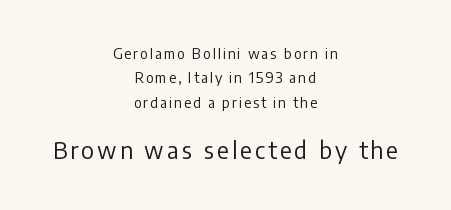
Q: Is the text bold? A: No.
Q: Is the text italic (slanted)? A: No, it is upright.
Q: Is the text underlined? A: No.
Q: How is the paragraph aligned? A: Centered.
Q: Which block of text is set in a larger size, the first (top) or the second (bottom)? A: The second (bottom) one.
